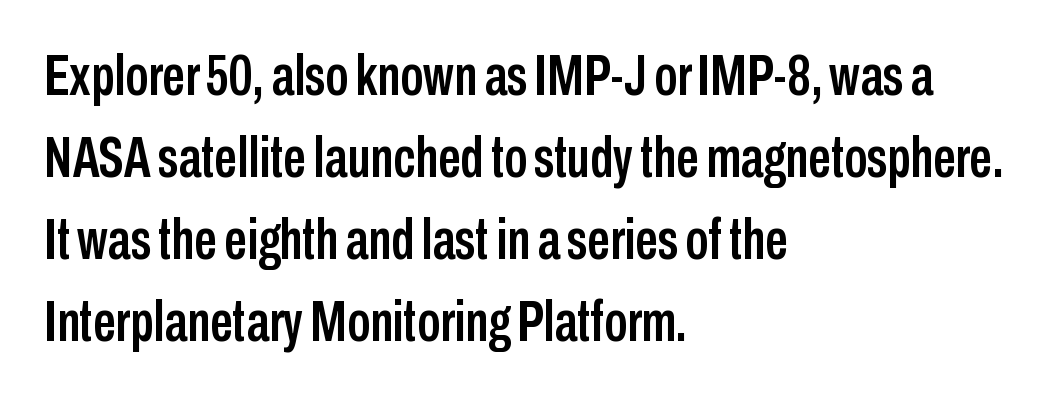
Q: Is the text italic (slanted)? A: No, it is upright.
Q: Is the typeface a serif or a sans-serif typeface? A: Sans-serif.
Q: Is the text underlined? A: No.
Q: How is the paragraph aligned? A: Left-aligned.
Q: Is the spacing between letters normal or unusually wide? A: Normal.
Q: Is the spacing between lines tight, normal or loose? A: Normal.
Q: Width (condensed, normal, or wide)? A: Condensed.
Q: Stroke contrast? A: Low.
Q: x-height? A: Medium.
Q: Monospaced? A: No.
